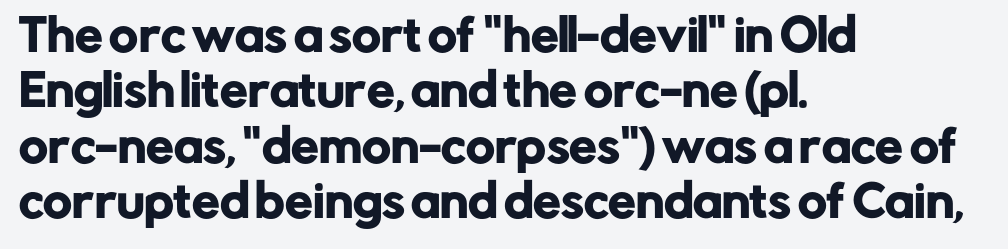
{"serif": "no", "italic": "no", "width": "normal", "stroke_contrast": "low", "x_height": "medium", "monospaced": "no", "underline": "no", "align": "left", "line_spacing": "normal", "line_spacing_ratio": 1.26, "letter_spacing": "normal", "letter_spacing_em": 0.0, "glyph_px": 44}
